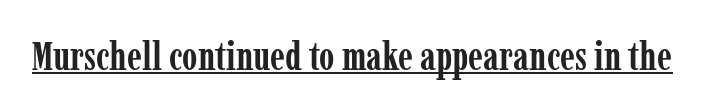
{"serif": "yes", "italic": "no", "bold": "yes", "weight": "semibold", "width": "condensed", "stroke_contrast": "low", "x_height": "medium", "monospaced": "no", "underline": "yes", "letter_spacing": "normal", "letter_spacing_em": 0.0, "glyph_px": 39}
